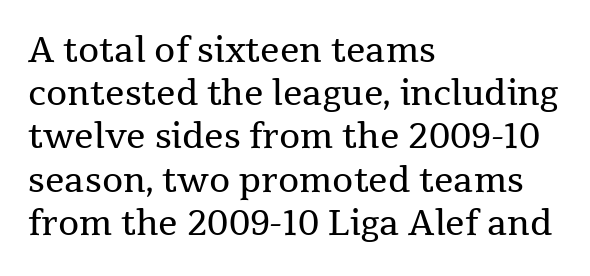
{"serif": "yes", "italic": "no", "bold": "no", "weight": "regular", "width": "normal", "stroke_contrast": "medium", "x_height": "medium", "monospaced": "no", "underline": "no", "align": "left", "line_spacing": "normal", "line_spacing_ratio": 1.27, "letter_spacing": "normal", "letter_spacing_em": 0.0, "glyph_px": 34}
